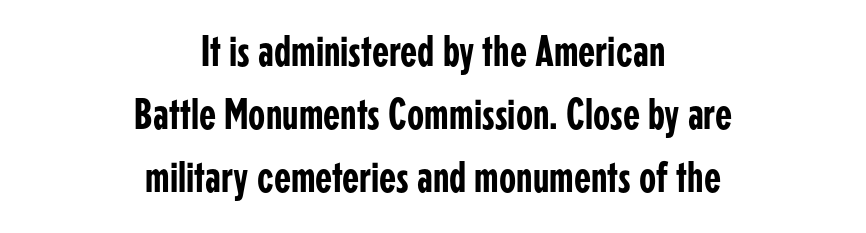
The image shows 44 px condensed sans-serif type, upright; set centered, normal line spacing (1.43x), normal letter spacing, not underlined; low stroke contrast and a medium x-height.
